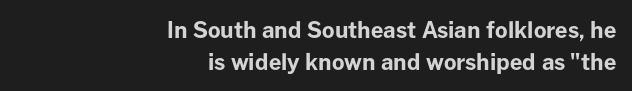
Words appear dense and cohesive because spacing is normal. Does the lettering tilt? It doesn't — this is upright. You'd pick this weight for a headline — it's a proper bold. Beneath every word, the page is bare. Vertically, the passage feels balanced, rows spaced as you'd expect.
